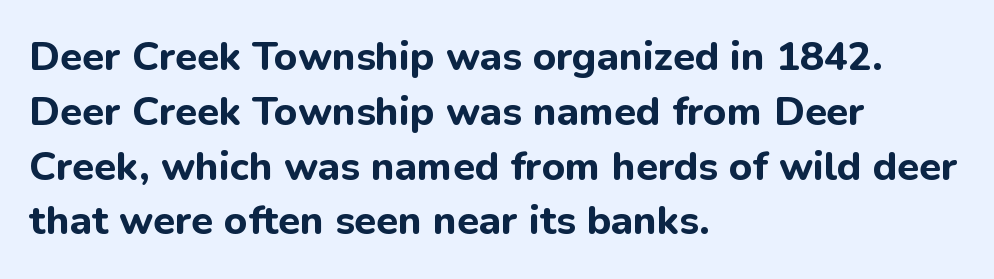
The font's upright variant was chosen for this text. A normal amount of white space separates one row of letters from the next. Examine the stroke ends and you'll find no serifs. The rendering anchors every line to the left-hand side. You could not count columns in this text — the font is proportionally spaced. The sample has been set heavy, in full bold.
